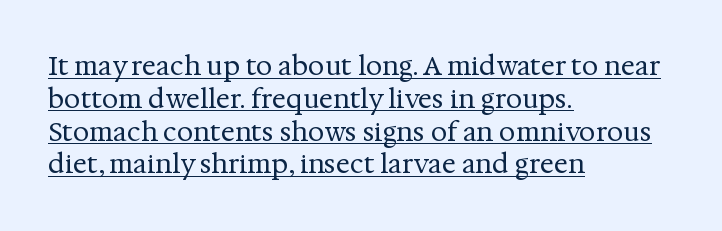
Q: Is the text bold? A: No.
Q: Is the text italic (slanted)? A: No, it is upright.
Q: Is the text underlined? A: Yes.
Q: How is the paragraph aligned? A: Left-aligned.
Q: Is the spacing between letters normal or unusually wide? A: Normal.
Q: Is the spacing between lines tight, normal or loose? A: Normal.
